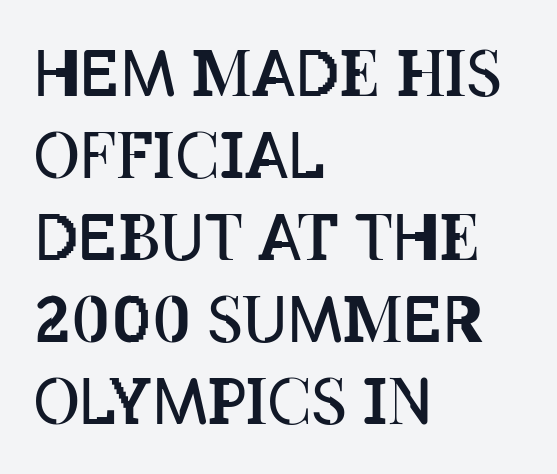
The image shows 63 px regular-weight, condensed type, upright; set left-aligned, normal line spacing (1.3x), normal letter spacing, not underlined; low stroke contrast and a large x-height.
